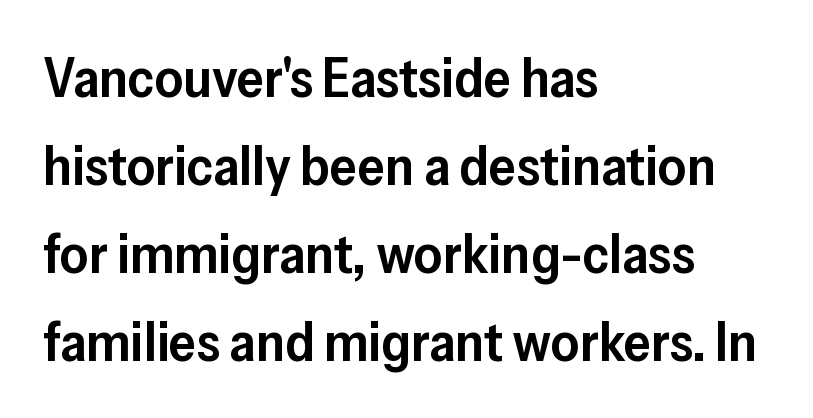
{"serif": "no", "italic": "no", "bold": "semi", "weight": "semibold", "width": "normal", "stroke_contrast": "low", "x_height": "medium", "monospaced": "no", "underline": "no", "align": "left", "line_spacing": "normal", "line_spacing_ratio": 1.6, "letter_spacing": "normal", "letter_spacing_em": 0.0, "glyph_px": 55}
